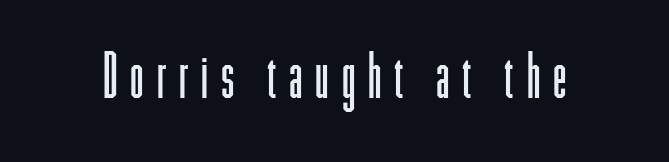
Is there any slant? The stems are plumb. The letters advance in unequal steps, a hallmark of proportional type. Typographically, this falls in the sans-serif category. Caption: expanded tracking, letters set apart. Caption: face not bold, strokes unweighted. Clear beneath every line of the passage.
